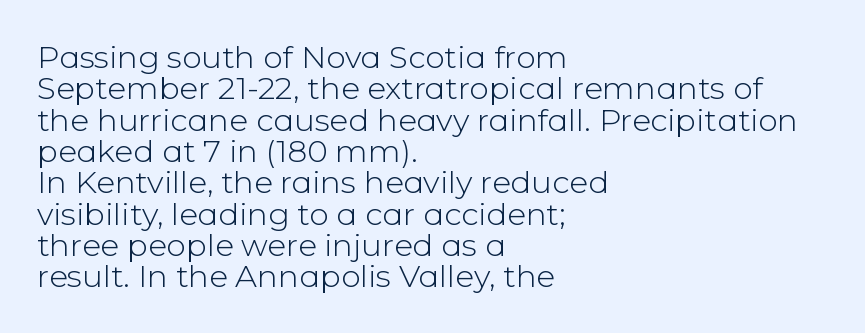
The image shows 31 px light sans-serif type, upright; set left-aligned, tight line spacing (1.01x), normal letter spacing, not underlined; low stroke contrast and a medium x-height.
